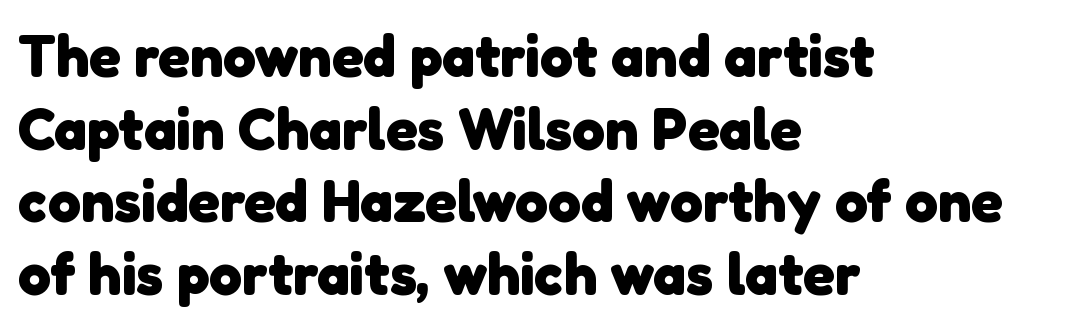
Heft: maximum for text — a bold. You could call the tracking neutral — neither tight nor loose. The glyphs are unaccompanied by any horizontal stroke below them. Layout note: lines flush left. The characters display no serif detailing; their extremities are plain.
